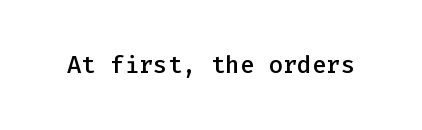
{"italic": "no", "bold": "semi", "underline": "no", "letter_spacing": "normal", "letter_spacing_em": 0.0, "glyph_px": 24}
